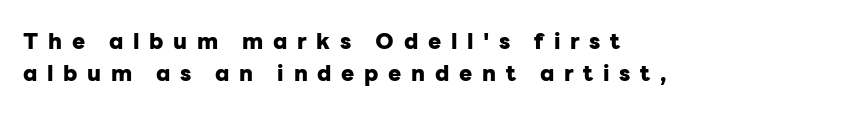
Q: Is the text bold? A: Yes.
Q: Is the text italic (slanted)? A: No, it is upright.
Q: Is the text underlined? A: No.
Q: How is the paragraph aligned? A: Left-aligned.
Q: Is the spacing between letters normal or unusually wide? A: Unusually wide.
Q: Is the spacing between lines tight, normal or loose? A: Normal.
